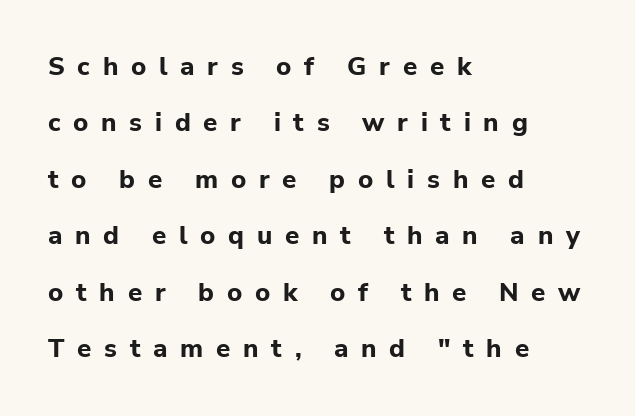
If you drew a ruler down the left edge, every line would touch it. Students, this is bold: see how much ink each stroke carries. Glance below the letters and you will spot only blank space. Vertically, the passage feels expansive, rows floating well apart.
